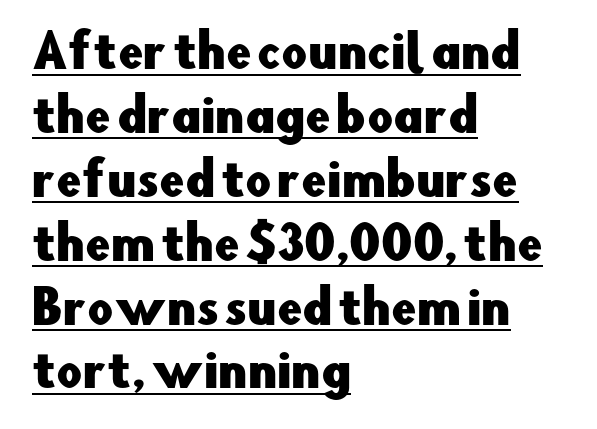
Q: Is the text italic (slanted)? A: No, it is upright.
Q: Is the typeface a serif or a sans-serif typeface? A: Sans-serif.
Q: Is the text underlined? A: Yes.
Q: How is the paragraph aligned? A: Left-aligned.
Q: Is the spacing between letters normal or unusually wide? A: Normal.
Q: Is the spacing between lines tight, normal or loose? A: Normal.
Q: Width (condensed, normal, or wide)? A: Normal.
Q: Stroke contrast? A: Low.
Q: x-height? A: Small.
Q: Monospaced? A: No.
